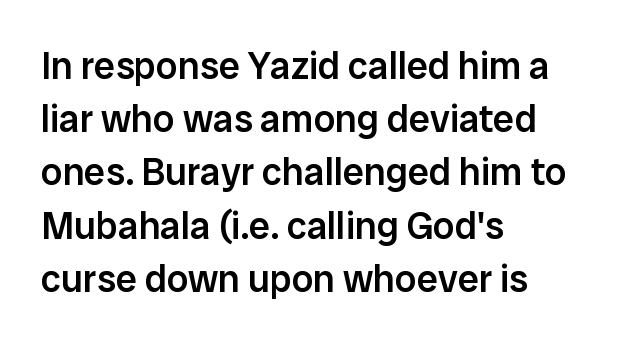
Q: Is the text bold? A: Semi-bold.
Q: Is the text italic (slanted)? A: No, it is upright.
Q: Is the typeface a serif or a sans-serif typeface? A: Sans-serif.
Q: Is the text underlined? A: No.
Q: How is the paragraph aligned? A: Left-aligned.
Q: Is the spacing between letters normal or unusually wide? A: Normal.
Q: Is the spacing between lines tight, normal or loose? A: Normal.
Q: Width (condensed, normal, or wide)? A: Normal.
Q: Stroke contrast? A: Low.
Q: x-height? A: Medium.
Q: Monospaced? A: No.
